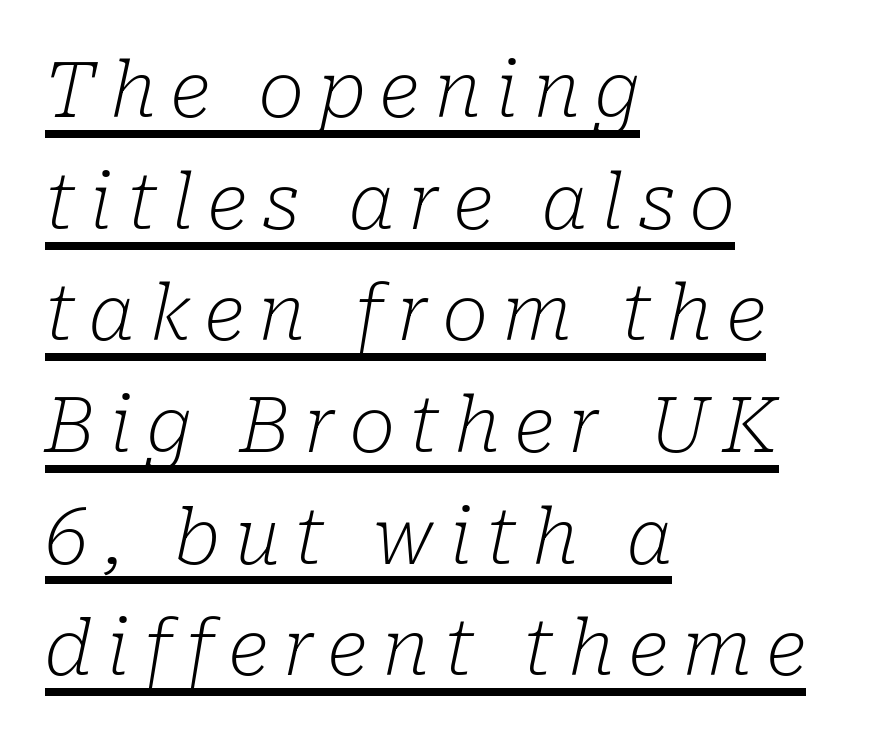
This is underlined copy, the kind a proofreader might mark for attention. Compared with typical paragraphs, the rows here are spaced about the same. Are there feet on the stems? There are — it's a serif. In terms of posture, this sample is oblique. Caption: multi-line text, flush left, ragged right.
